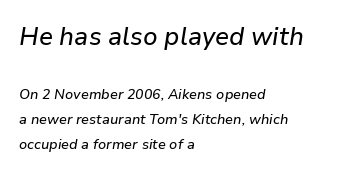
Glyph-to-glyph distance matches everyday printed text. Does the lettering tilt? It does — this is italic. This rendering uses left alignment, leaving the right contour irregular. Glance below the letters and you will spot only blank space. The face used here appears at its bigger size in the upper chunk.
